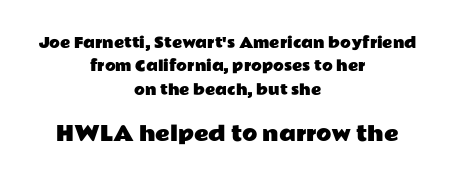
Q: Is the text italic (slanted)? A: No, it is upright.
Q: Is the text underlined? A: No.
Q: How is the paragraph aligned? A: Centered.
Q: Is the spacing between letters normal or unusually wide? A: Normal.
Q: Is the spacing between lines tight, normal or loose? A: Normal.
Q: Which block of text is set in a larger size, the first (top) or the second (bottom)? A: The second (bottom) one.
